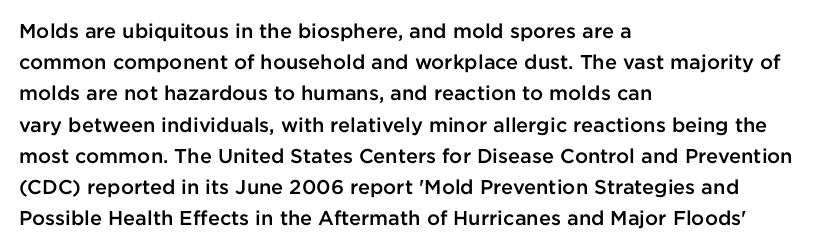
The image shows 20 px text type, upright; set left-aligned, normal line spacing (1.56x), normal letter spacing, not underlined.
